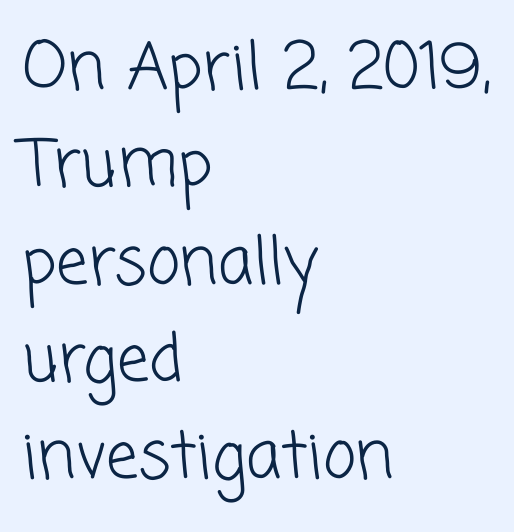
The image shows 64 px light sans-serif type; set left-aligned, normal line spacing (1.52x), normal letter spacing, not underlined; low stroke contrast and a medium x-height.
